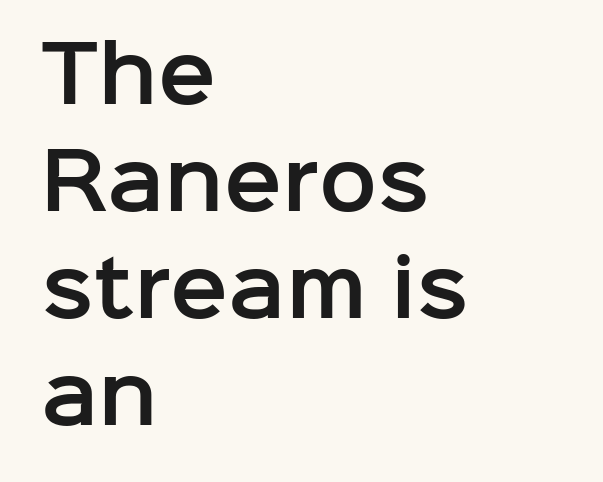
{"serif": "no", "italic": "no", "width": "normal", "stroke_contrast": "low", "x_height": "medium", "monospaced": "no", "underline": "no", "align": "left", "line_spacing": "normal", "line_spacing_ratio": 1.39, "letter_spacing": "normal", "letter_spacing_em": 0.0, "glyph_px": 77}
